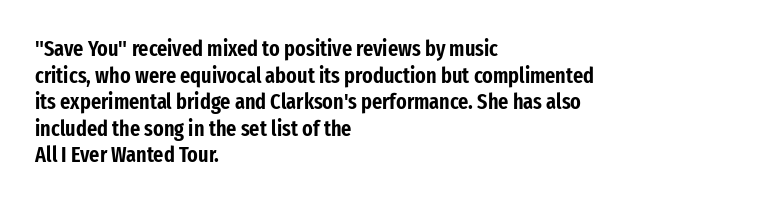
{"italic": "no", "underline": "no", "align": "left", "line_spacing_ratio": 1.21, "letter_spacing": "normal", "letter_spacing_em": 0.0, "glyph_px": 22}
